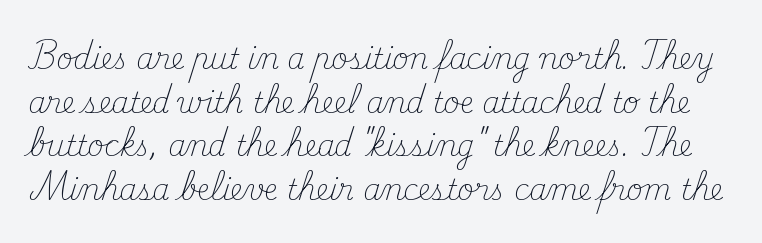
The image shows 28 px light serif type; set normal line spacing (1.56x), normal letter spacing, not underlined; medium stroke contrast and a small x-height.
